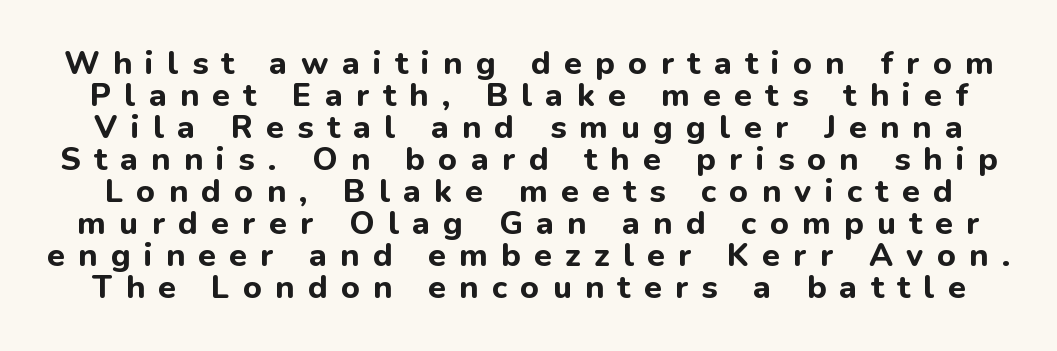
Observe the wide spacing: letters keep a clear distance from each other. On the weight axis this lands at bold, roughly 700. What kind of face is this? One without serifs — a sans. These lines were composed using upright roman letters. Plain, unruled lines of type.
